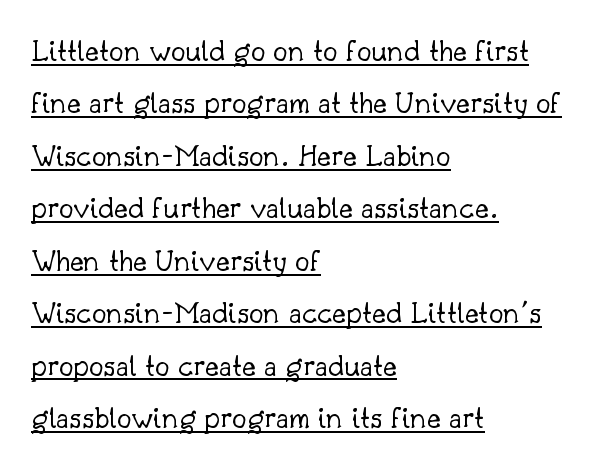
Characters remain perfectly vertical along every line. Underline: present. In CSS terms this would be text-align: left. There is no visible air inserted between adjacent glyphs. No chunkiness to these letters — they're not bold.
